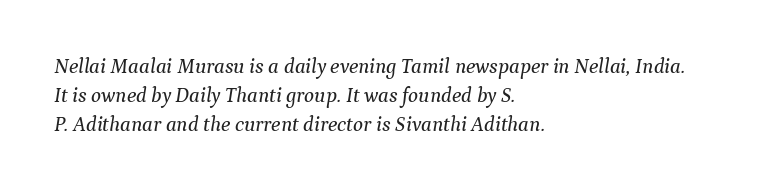
The image shows 21 px text type, italic (leaning right); set left-aligned, normal line spacing (1.38x), normal letter spacing, not underlined.
